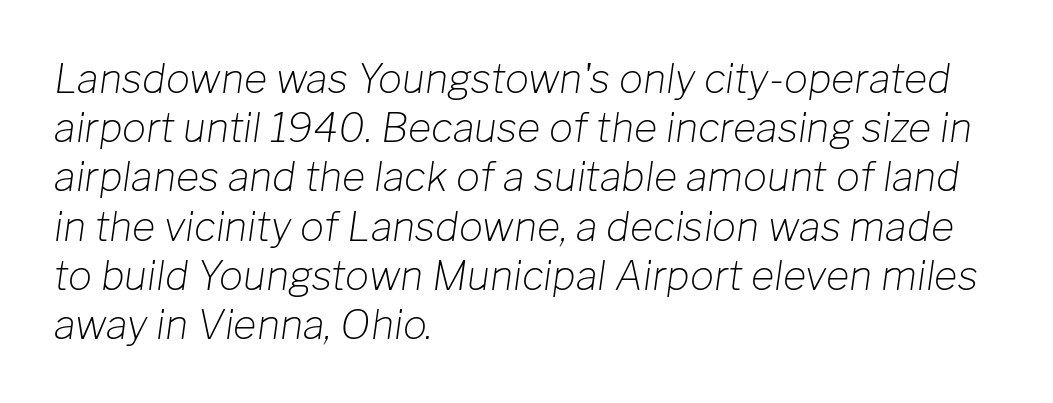
The image shows 40 px light type, italic (leaning right); set left-aligned, line spacing 1.23x, normal letter spacing, not underlined; low stroke contrast and a medium x-height.
